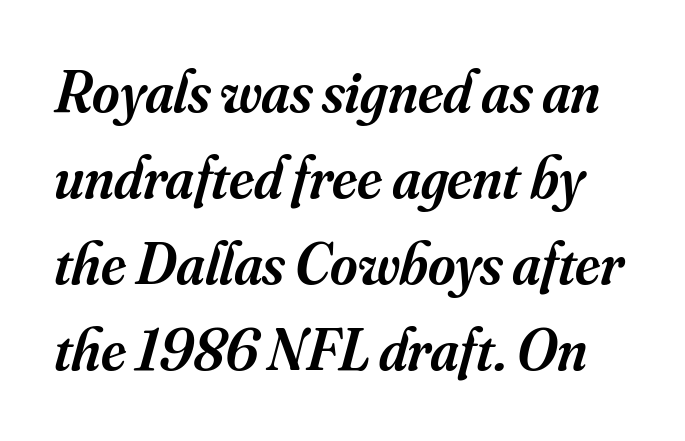
{"serif": "yes", "italic": "yes", "lean": "right", "slant_degrees": 16, "bold": "semi", "weight": "semibold", "width": "normal", "stroke_contrast": "medium", "x_height": "small", "monospaced": "no", "underline": "no", "line_spacing": "normal", "line_spacing_ratio": 1.46, "letter_spacing": "normal", "letter_spacing_em": 0.0, "glyph_px": 59}
